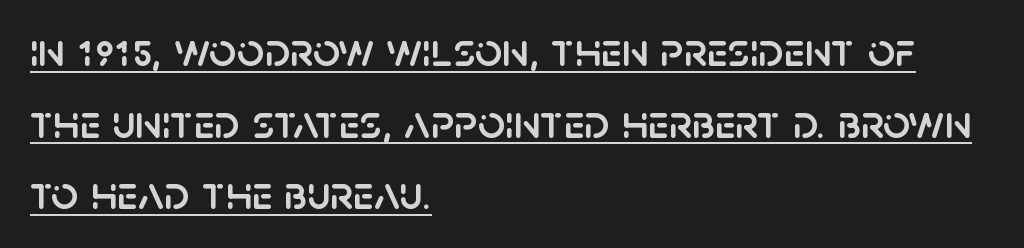
{"serif": "no", "italic": "no", "width": "normal", "stroke_contrast": "low", "x_height": "large", "monospaced": "no", "underline": "yes", "align": "left", "line_spacing": "normal", "line_spacing_ratio": 1.49, "letter_spacing": "normal", "letter_spacing_em": 0.0, "glyph_px": 48}
